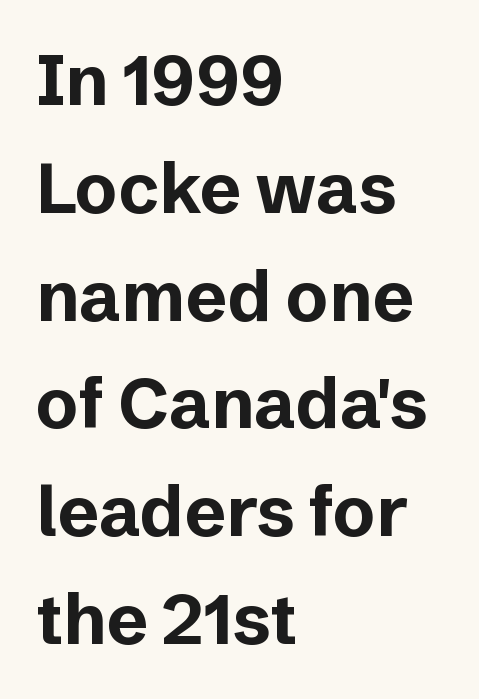
Q: Is the text bold? A: Yes.
Q: Is the text italic (slanted)? A: No, it is upright.
Q: Is the typeface a serif or a sans-serif typeface? A: Sans-serif.
Q: Is the text underlined? A: No.
Q: How is the paragraph aligned? A: Left-aligned.
Q: Is the spacing between letters normal or unusually wide? A: Normal.
Q: Is the spacing between lines tight, normal or loose? A: Normal.
Q: Width (condensed, normal, or wide)? A: Normal.
Q: Stroke contrast? A: Low.
Q: x-height? A: Medium.
Q: Monospaced? A: No.
